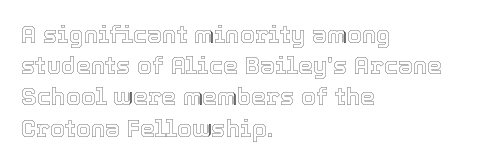
The image shows 24 px text type, upright; set left-aligned, normal line spacing (1.3x), normal letter spacing, not underlined.
